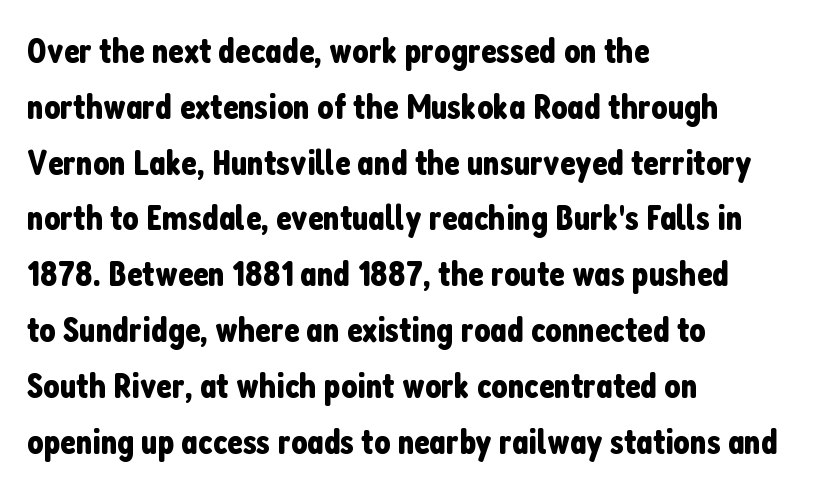
Q: Is the text italic (slanted)? A: No, it is upright.
Q: Is the typeface a serif or a sans-serif typeface? A: Sans-serif.
Q: Is the text underlined? A: No.
Q: How is the paragraph aligned? A: Left-aligned.
Q: Is the spacing between letters normal or unusually wide? A: Normal.
Q: Is the spacing between lines tight, normal or loose? A: Normal.
Q: Width (condensed, normal, or wide)? A: Condensed.
Q: Stroke contrast? A: Low.
Q: x-height? A: Medium.
Q: Monospaced? A: No.
